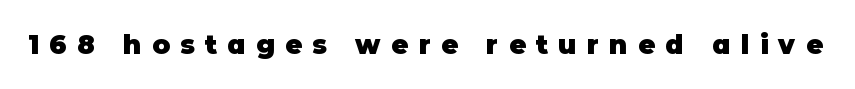
Q: Is the text bold? A: Yes.
Q: Is the text italic (slanted)? A: No, it is upright.
Q: Is the text underlined? A: No.
Q: Is the spacing between letters normal or unusually wide? A: Unusually wide.
